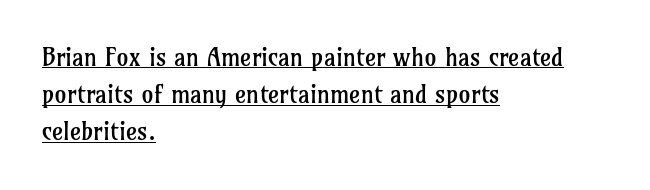
The image shows 24 px text type, upright; set left-aligned, normal line spacing (1.55x), normal letter spacing, underlined.
